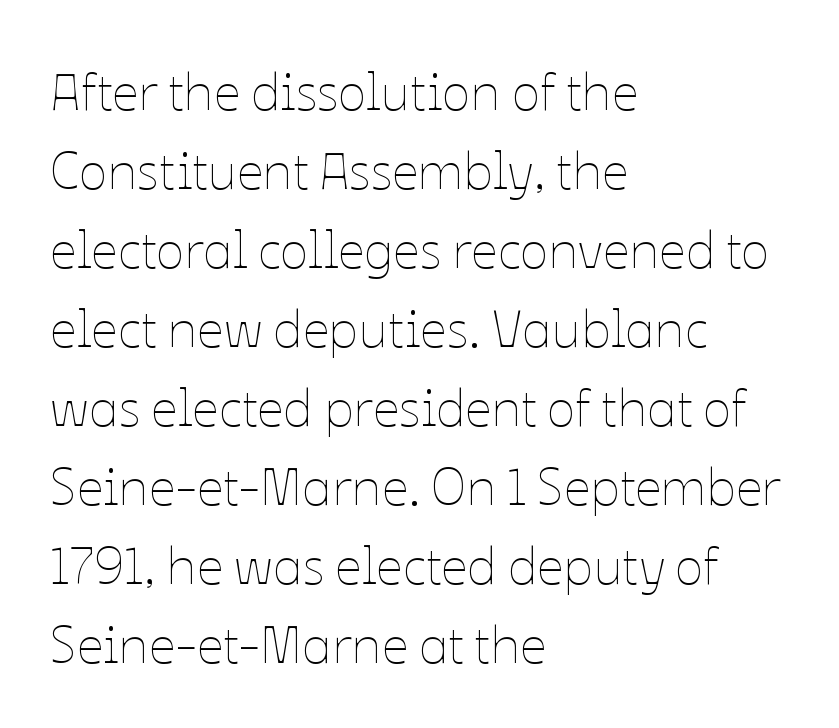
Q: Is the text bold? A: No.
Q: Is the text italic (slanted)? A: No, it is upright.
Q: Is the text underlined? A: No.
Q: How is the paragraph aligned? A: Left-aligned.
Q: Is the spacing between letters normal or unusually wide? A: Normal.
Q: Is the spacing between lines tight, normal or loose? A: Normal.
Q: Width (condensed, normal, or wide)? A: Normal.
Q: Stroke contrast? A: Low.
Q: x-height? A: Medium.
Q: Monospaced? A: No.
